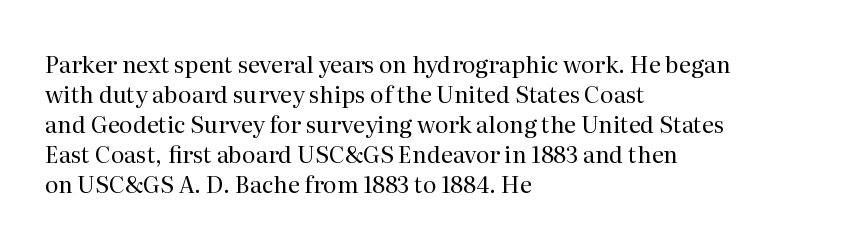
The lines are quadded left. The font sits on the lighter half of the weight spectrum, regular included. Tracking here is standard; glyphs follow each other at the usual distance. Italic? Not at all — the glyphs are vertical. Rule under the text: the space is simply empty.
